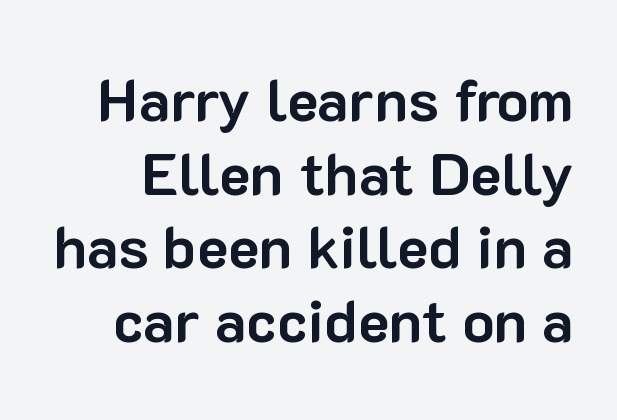
{"serif": "no", "italic": "no", "bold": "yes", "weight": "bold", "width": "normal", "stroke_contrast": "low", "x_height": "medium", "monospaced": "no", "underline": "no", "line_spacing": "normal", "line_spacing_ratio": 1.25, "letter_spacing": "normal", "letter_spacing_em": 0.0, "glyph_px": 59}
